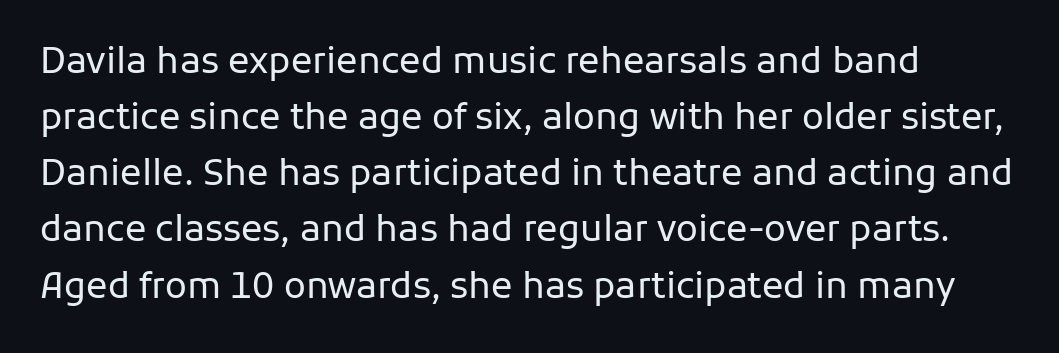
Q: Is the text bold? A: No.
Q: Is the text italic (slanted)? A: No, it is upright.
Q: Is the typeface a serif or a sans-serif typeface? A: Sans-serif.
Q: Is the text underlined? A: No.
Q: How is the paragraph aligned? A: Left-aligned.
Q: Is the spacing between letters normal or unusually wide? A: Normal.
Q: Is the spacing between lines tight, normal or loose? A: Normal.
Q: Width (condensed, normal, or wide)? A: Normal.
Q: Stroke contrast? A: Low.
Q: x-height? A: Medium.
Q: Monospaced? A: No.
